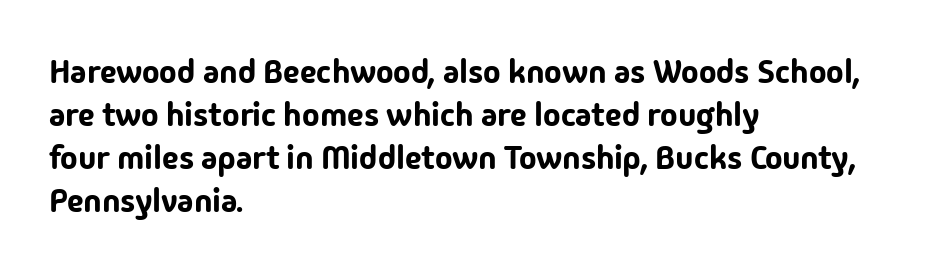
{"serif": "no", "italic": "no", "width": "normal", "stroke_contrast": "low", "x_height": "medium", "monospaced": "no", "underline": "no", "align": "left", "line_spacing": "normal", "line_spacing_ratio": 1.3, "letter_spacing": "normal", "letter_spacing_em": 0.0, "glyph_px": 33}
